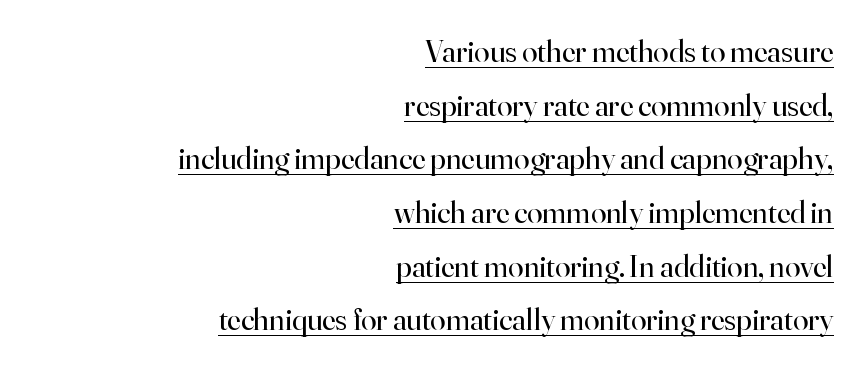
{"serif": "yes", "italic": "no", "bold": "no", "weight": "regular", "width": "normal", "stroke_contrast": "high", "x_height": "small", "monospaced": "no", "underline": "yes", "align": "right", "line_spacing_ratio": 1.73, "letter_spacing": "normal", "letter_spacing_em": 0.0, "glyph_px": 31}
